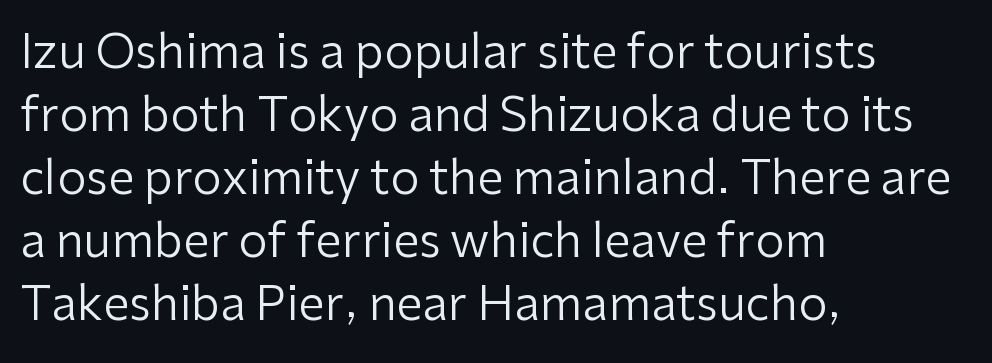
Q: Is the text bold? A: No.
Q: Is the text italic (slanted)? A: No, it is upright.
Q: Is the typeface a serif or a sans-serif typeface? A: Sans-serif.
Q: Is the text underlined? A: No.
Q: How is the paragraph aligned? A: Left-aligned.
Q: Is the spacing between letters normal or unusually wide? A: Normal.
Q: Is the spacing between lines tight, normal or loose? A: Normal.
Q: Width (condensed, normal, or wide)? A: Normal.
Q: Stroke contrast? A: Low.
Q: x-height? A: Medium.
Q: Monospaced? A: No.
